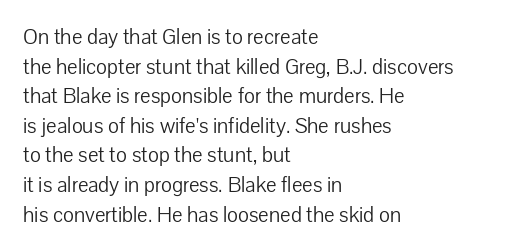
The image shows 21 px text type, upright; set left-aligned, normal line spacing (1.41x), normal letter spacing, not underlined.
